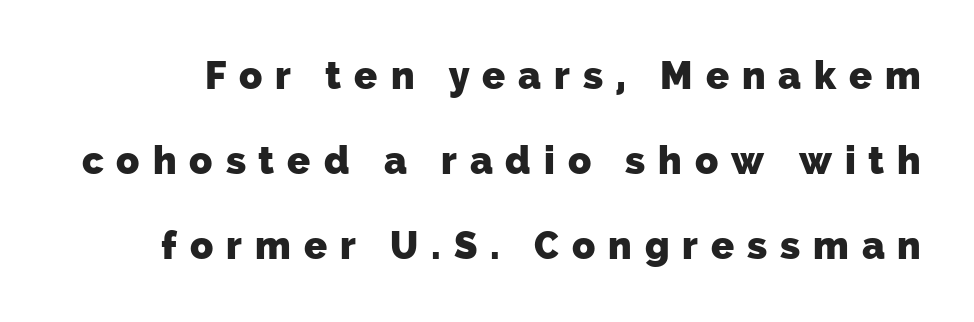
{"serif": "no", "bold": "yes", "weight": "heavy", "width": "normal", "stroke_contrast": "low", "x_height": "medium", "monospaced": "no", "underline": "no", "line_spacing": "loose", "line_spacing_ratio": 2.24, "letter_spacing": "wide", "letter_spacing_em": 0.34, "glyph_px": 38}
